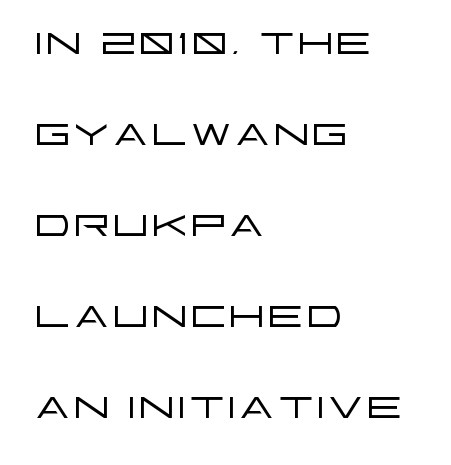
This sample has the flowing, uneven cadence of proportional lettering. Casual observation: everything's shoved over to the left. Underline: absent. A light-to-regular cut is what we see here. The axis of the letterforms is exactly vertical. Tracking here is standard; glyphs follow each other at the usual distance.
